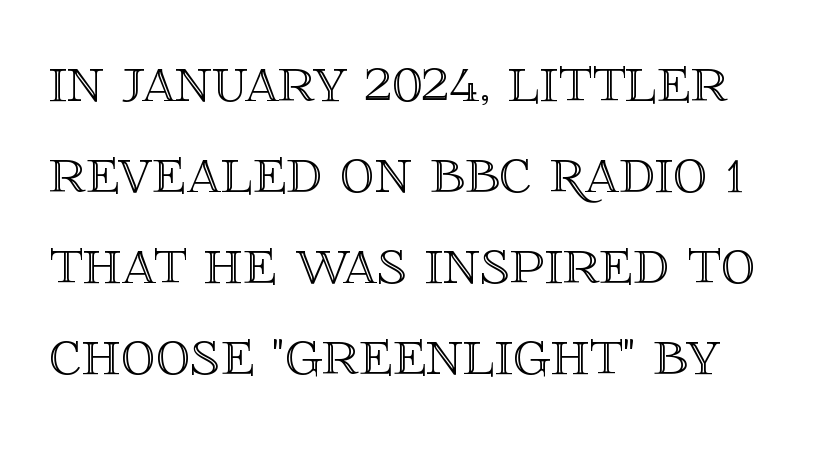
The image shows 69 px text type, upright; set normal line spacing (1.32x), normal letter spacing, not underlined; a large x-height.
